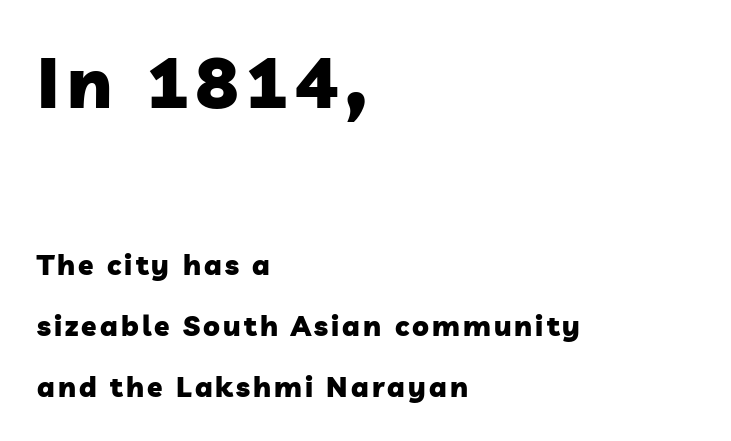
Q: Is the text bold? A: Yes.
Q: Is the typeface a serif or a sans-serif typeface? A: Sans-serif.
Q: Is the text underlined? A: No.
Q: How is the paragraph aligned? A: Left-aligned.
Q: Is the spacing between lines tight, normal or loose? A: Loose.
Q: Which block of text is set in a larger size, the first (top) or the second (bottom)? A: The first (top) one.
Q: Width (condensed, normal, or wide)? A: Normal.
Q: Stroke contrast? A: Low.
Q: x-height? A: Medium.
Q: Monospaced? A: No.
